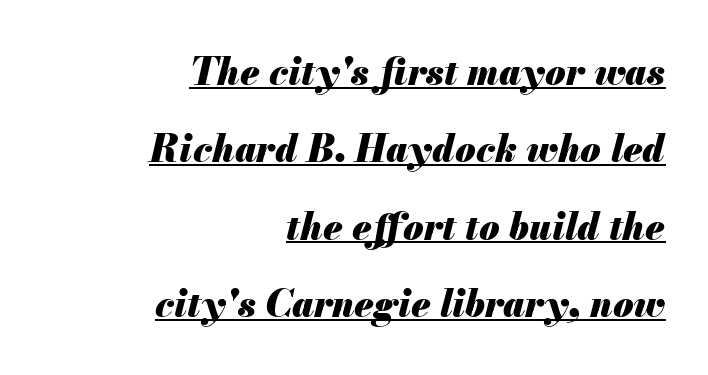
Q: Is the text bold? A: Yes.
Q: Is the text italic (slanted)? A: Yes, it leans right by about 13 degrees.
Q: Is the text underlined? A: Yes.
Q: How is the paragraph aligned? A: Right-aligned.
Q: Is the spacing between letters normal or unusually wide? A: Normal.
Q: Is the spacing between lines tight, normal or loose? A: Loose.
Q: Width (condensed, normal, or wide)? A: Normal.
Q: Stroke contrast? A: Medium.
Q: x-height? A: Small.
Q: Monospaced? A: No.
